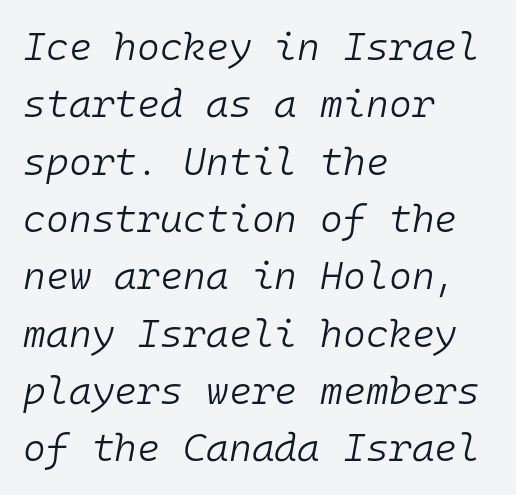
Q: Is the text bold? A: No.
Q: Is the text italic (slanted)? A: Yes, it leans right by about 10 degrees.
Q: Is the text underlined? A: No.
Q: How is the paragraph aligned? A: Left-aligned.
Q: Is the spacing between letters normal or unusually wide? A: Normal.
Q: Is the spacing between lines tight, normal or loose? A: Normal.
Q: Width (condensed, normal, or wide)? A: Normal.
Q: Stroke contrast? A: Low.
Q: x-height? A: Medium.
Q: Monospaced? A: Yes.
